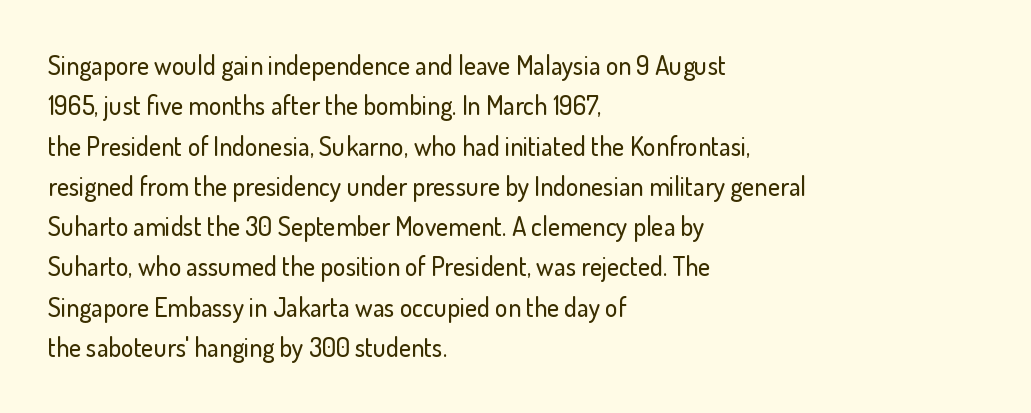
{"italic": "no", "underline": "no", "align": "left", "line_spacing": "normal", "line_spacing_ratio": 1.55, "letter_spacing": "normal", "letter_spacing_em": 0.0, "glyph_px": 26}
